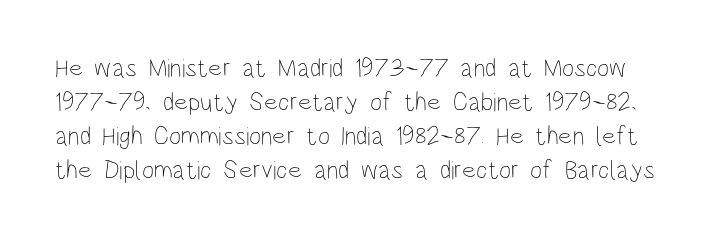
{"italic": "no", "bold": "no", "underline": "no", "line_spacing": "normal", "line_spacing_ratio": 1.31, "letter_spacing": "normal", "letter_spacing_em": 0.0, "glyph_px": 26}
